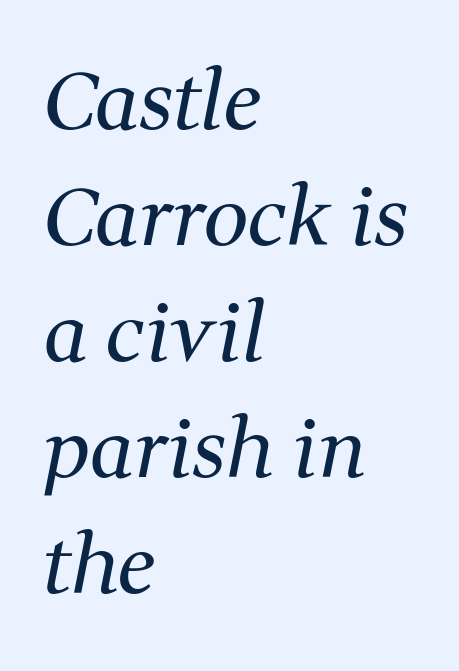
No extra tracking has been applied to these lines. Letters rest on an invisible, unmarked baseline. Vertical spacing — default. The passage shown is not bold in any degree. The lines in this sample share a left origin and differ only in where they stop.
